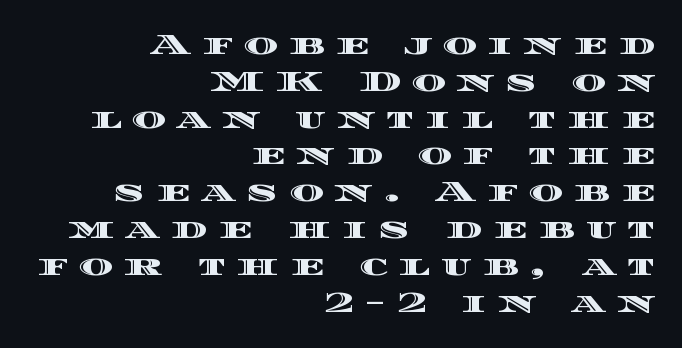
The image shows 29 px wide type, upright; set right-aligned, normal line spacing (1.27x), unusually wide letter spacing (+0.38 em), not underlined; a large x-height.
